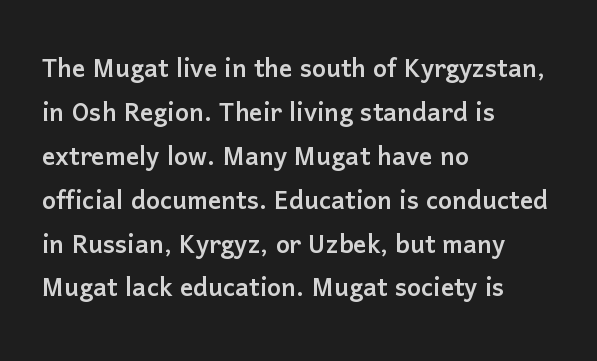
The image shows 33 px sans-serif type, upright; set left-aligned, normal line spacing (1.33x), normal letter spacing, not underlined; low stroke contrast and a medium x-height.
